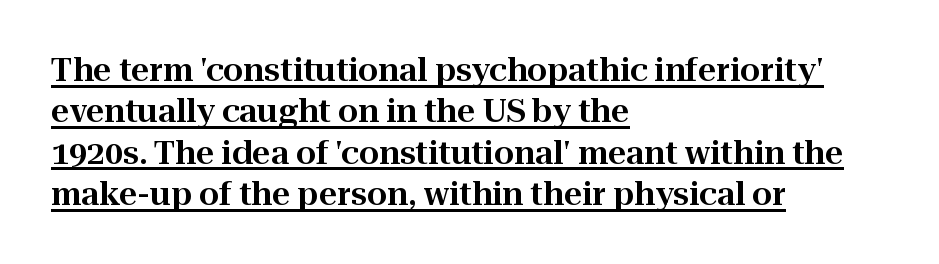
This is underlined copy, the kind a proofreader might mark for attention. The letters stand straight up with perfectly vertical stems. The font family rendered here belongs to the serif group. The letters sit at their default tracking, neither squeezed nor spread.
